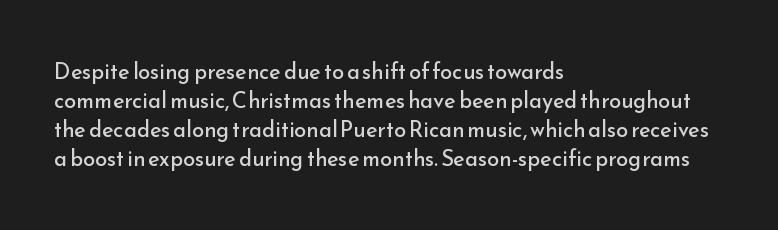
{"italic": "no", "bold": "no", "underline": "no", "align": "left", "line_spacing": "normal", "line_spacing_ratio": 1.32, "letter_spacing": "normal", "letter_spacing_em": 0.0, "glyph_px": 22}
